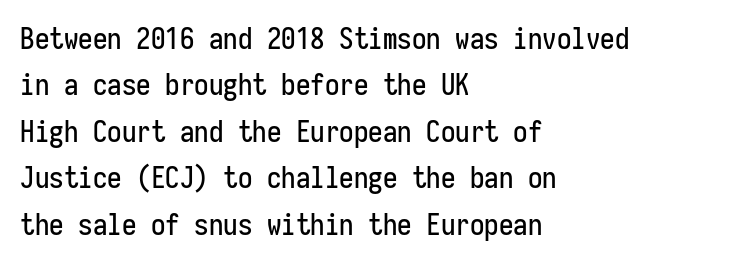
{"serif": "no", "italic": "no", "width": "condensed", "stroke_contrast": "low", "x_height": "medium", "monospaced": "yes", "underline": "no", "align": "left", "line_spacing": "normal", "line_spacing_ratio": 1.6, "letter_spacing": "normal", "letter_spacing_em": 0.0, "glyph_px": 29}
